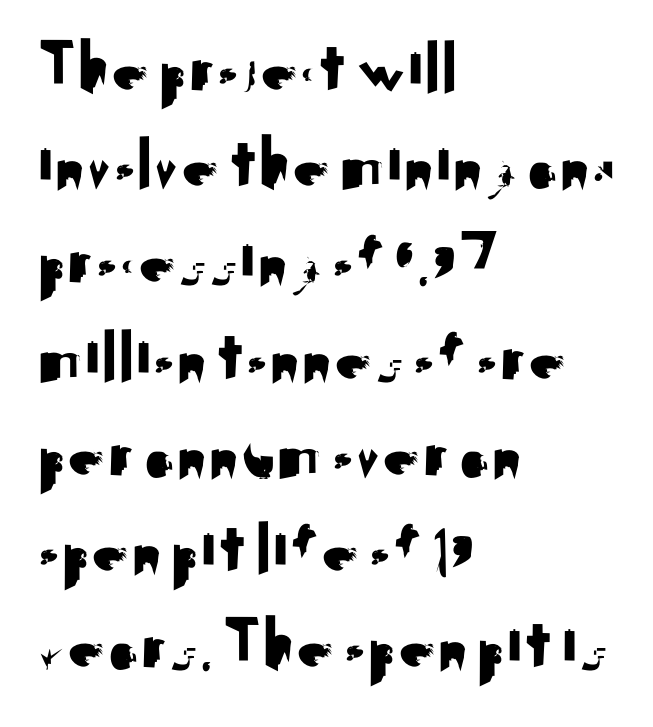
The baseline area is clear. Students, note that the glyphs here touch the page at normal intervals. The text block is weighted toward the left margin, trailing off unevenly rightward. This sample uses a sans-serif face. Unlike italic type, these characters show no tilt at all.
